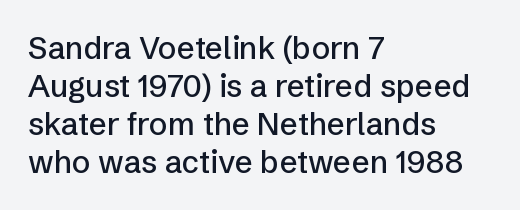
Typographically, this falls in the sans-serif category. Descenders are the only things crossing below the line. No extra tracking has been applied to these lines. These lines are rendered in a variable-pitch font.
